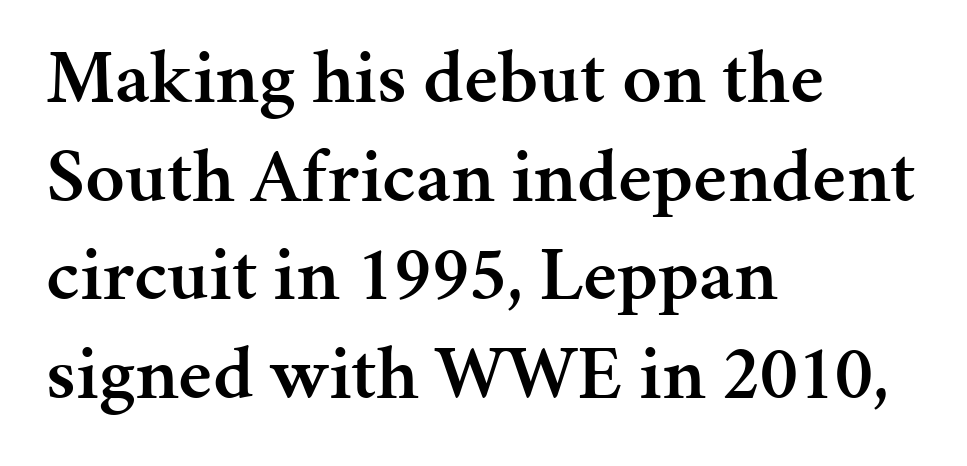
The image shows 77 px semibold serif type, upright; set left-aligned, normal line spacing (1.28x), normal letter spacing, not underlined; medium stroke contrast and a medium x-height.
